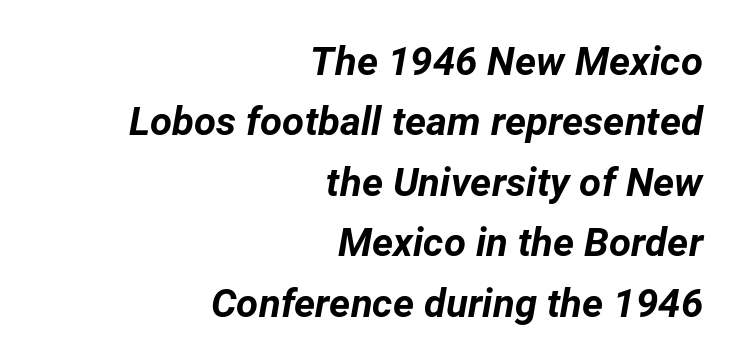
{"italic": "yes", "lean": "right", "slant_degrees": 12, "bold": "yes", "weight": "bold", "width": "normal", "stroke_contrast": "low", "x_height": "medium", "monospaced": "no", "underline": "no", "align": "right", "line_spacing": "normal", "line_spacing_ratio": 1.51, "letter_spacing": "normal", "letter_spacing_em": 0.0, "glyph_px": 40}
